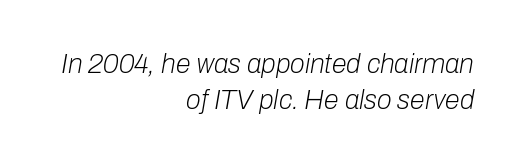
Alignment: flush right. These lines sit exactly where default settings would place them. The line texture is even and compact thanks to regular tracking. Decoration check: the copy has no underline. The passage shown leans; its letterforms are oblique. Compared with a typical body face, this is equally light or lighter still.
